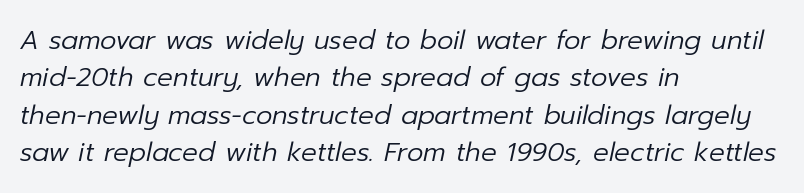
{"italic": "yes", "lean": "right", "slant_degrees": 12, "bold": "no", "underline": "no", "align": "left", "line_spacing": "normal", "line_spacing_ratio": 1.44, "letter_spacing": "normal", "letter_spacing_em": 0.0, "glyph_px": 26}
